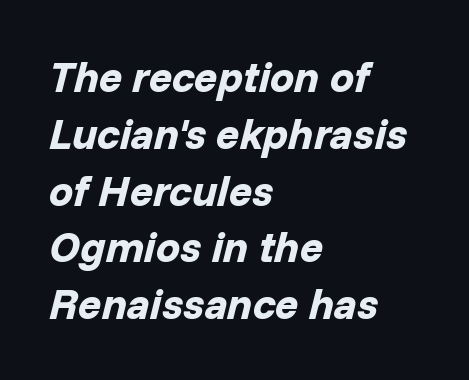
The passage shown is emphatically bold. This is oblique type, the kind used for emphasis or titles. The specimen omits any rule beneath the text block's lines. Do the characters align in a grid? No, the font is proportional. This rendering uses left alignment, leaving the right contour irregular. Does the leading feel generous? No, just average.
